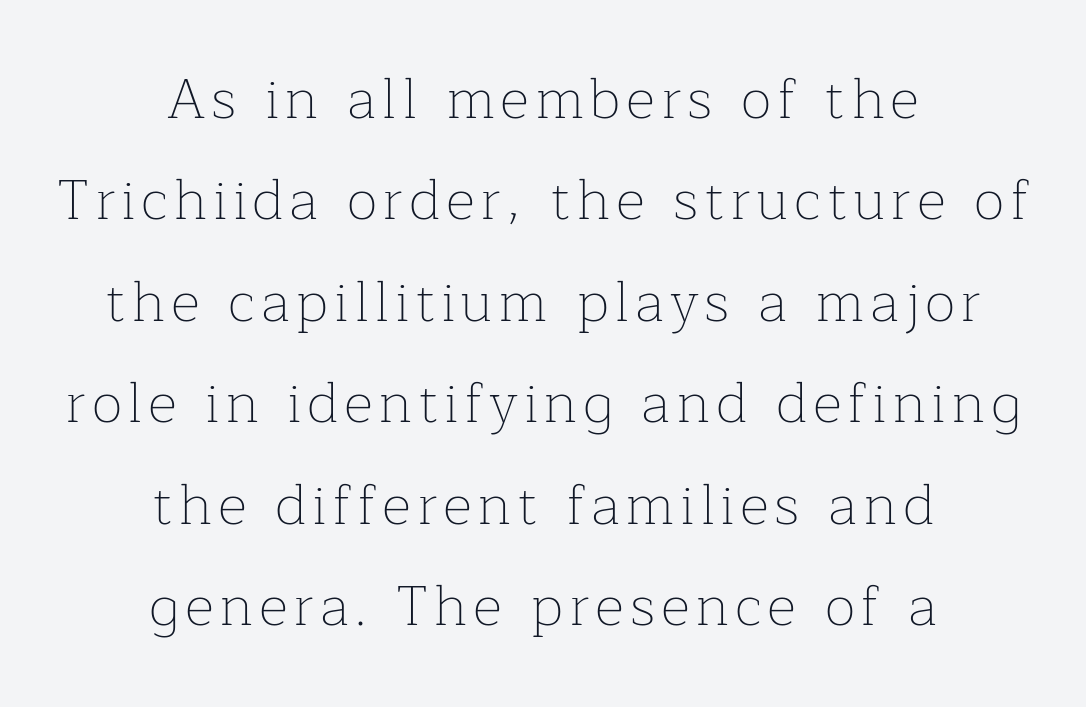
These glyphs show unthickened strokes, regular width or finer. Quick note: not italic, upright. Line starts and ends both wander, symmetrically. Just letters on the line, the space beneath them empty. Each letter's strokes conclude with small projecting serifs.
